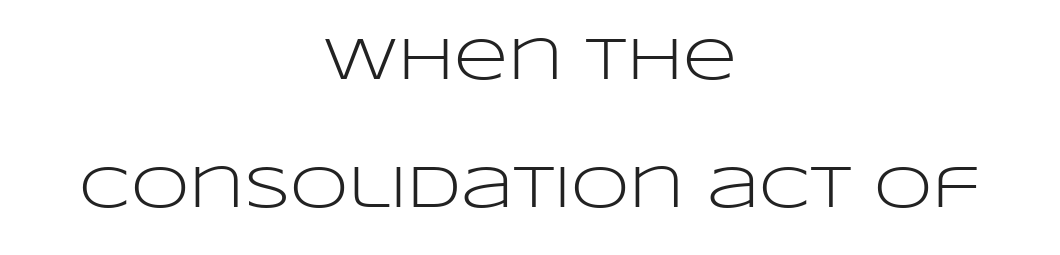
The image shows 59 px light, wide sans-serif type, upright; set centered, loose line spacing (2.17x), normal letter spacing, not underlined; low stroke contrast and a large x-height.
